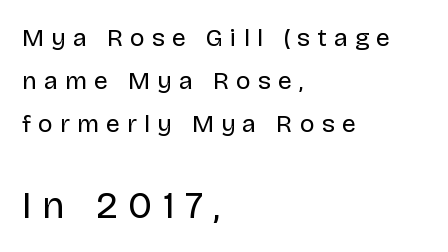
Q: Is the text bold? A: No.
Q: Is the text italic (slanted)? A: No, it is upright.
Q: Is the typeface a serif or a sans-serif typeface? A: Sans-serif.
Q: Is the text underlined? A: No.
Q: How is the paragraph aligned? A: Left-aligned.
Q: Is the spacing between letters normal or unusually wide? A: Unusually wide.
Q: Which block of text is set in a larger size, the first (top) or the second (bottom)? A: The second (bottom) one.
Q: Width (condensed, normal, or wide)? A: Normal.
Q: Stroke contrast? A: Low.
Q: x-height? A: Large.
Q: Monospaced? A: No.
